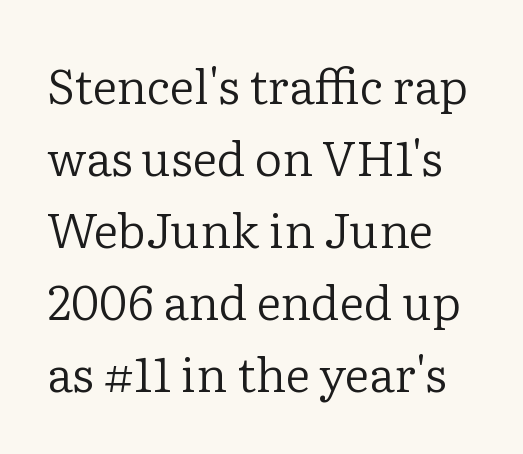
{"serif": "yes", "italic": "no", "bold": "no", "weight": "regular", "width": "normal", "stroke_contrast": "low", "x_height": "medium", "monospaced": "no", "underline": "no", "line_spacing": "normal", "line_spacing_ratio": 1.5, "letter_spacing": "normal", "letter_spacing_em": 0.0, "glyph_px": 48}
